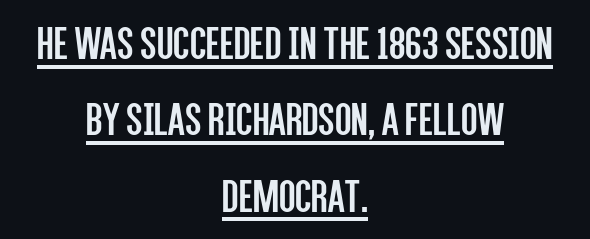
Q: Is the text bold? A: No.
Q: Is the text italic (slanted)? A: No, it is upright.
Q: Is the typeface a serif or a sans-serif typeface? A: Sans-serif.
Q: Is the text underlined? A: Yes.
Q: How is the paragraph aligned? A: Centered.
Q: Is the spacing between letters normal or unusually wide? A: Normal.
Q: Is the spacing between lines tight, normal or loose? A: Normal.
Q: Width (condensed, normal, or wide)? A: Condensed.
Q: Stroke contrast? A: Low.
Q: x-height? A: Large.
Q: Monospaced? A: No.
